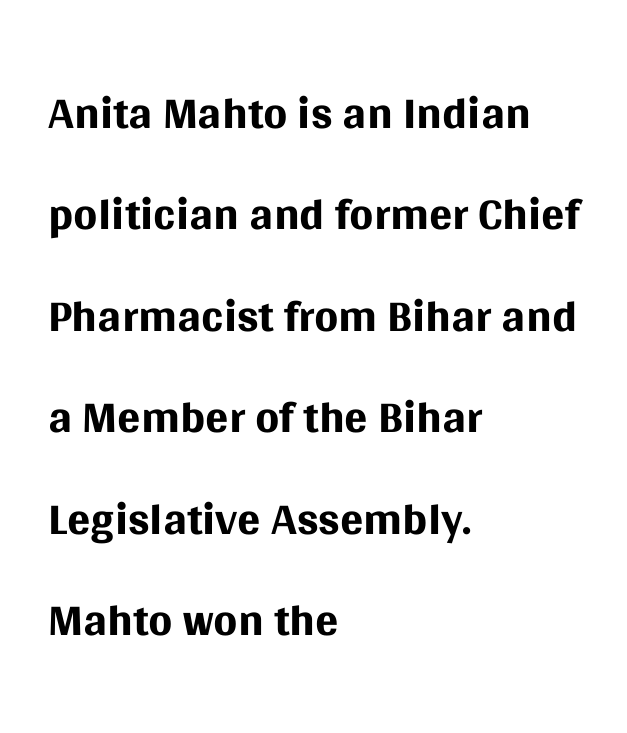
The image shows 69 px regular-weight sans-serif type, upright; set left-aligned, normal line spacing (1.47x), normal letter spacing, not underlined; medium stroke contrast and a large x-height.
